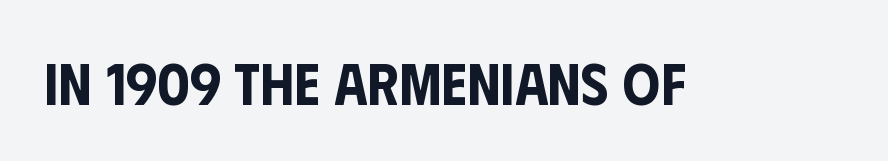
The image shows 59 px condensed sans-serif type, upright; set normal letter spacing, not underlined; low stroke contrast and a large x-height.
